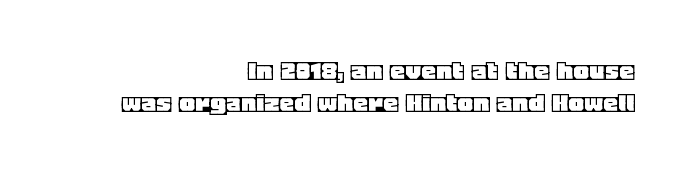
{"italic": "no", "width": "normal", "x_height": "large", "monospaced": "no", "underline": "no", "align": "right", "line_spacing": "tight", "line_spacing_ratio": 1.06, "letter_spacing": "normal", "letter_spacing_em": 0.0, "glyph_px": 30}
